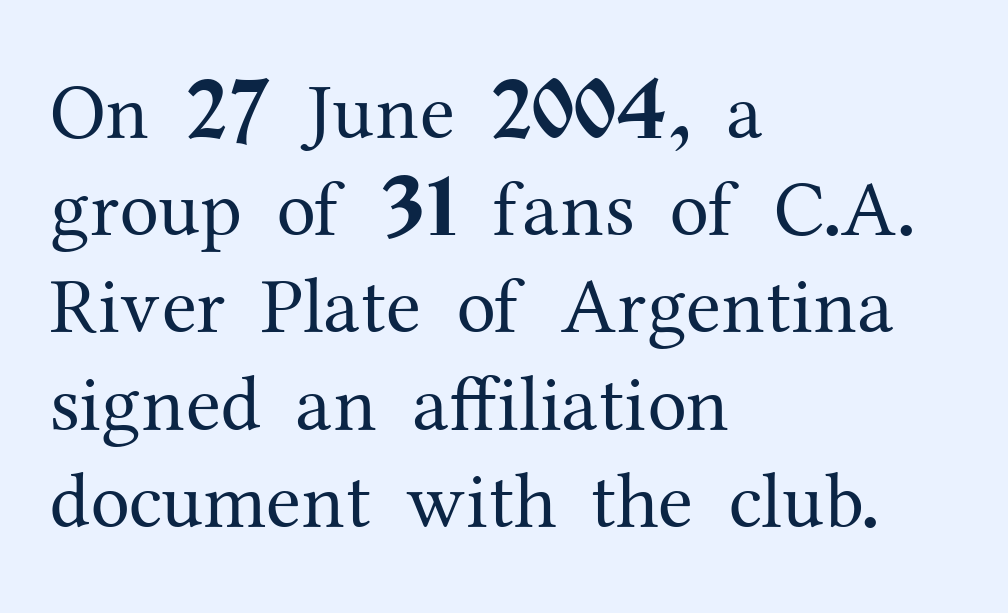
The image shows 79 px regular-weight serif type, upright; set left-aligned, line spacing 1.23x, normal letter spacing, not underlined; medium stroke contrast and a medium x-height.
